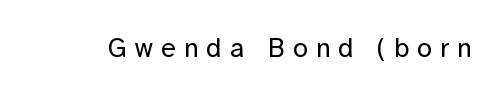
Q: Is the text bold? A: No.
Q: Is the text italic (slanted)? A: No, it is upright.
Q: Is the text underlined? A: No.
Q: Is the spacing between letters normal or unusually wide? A: Unusually wide.
